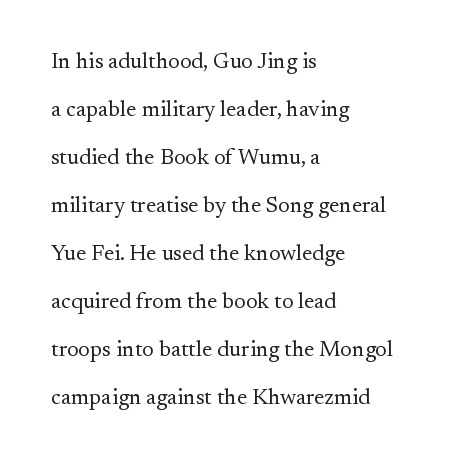
Q: Is the text bold? A: No.
Q: Is the text italic (slanted)? A: No, it is upright.
Q: Is the text underlined? A: No.
Q: How is the paragraph aligned? A: Left-aligned.
Q: Is the spacing between letters normal or unusually wide? A: Normal.
Q: Is the spacing between lines tight, normal or loose? A: Loose.
